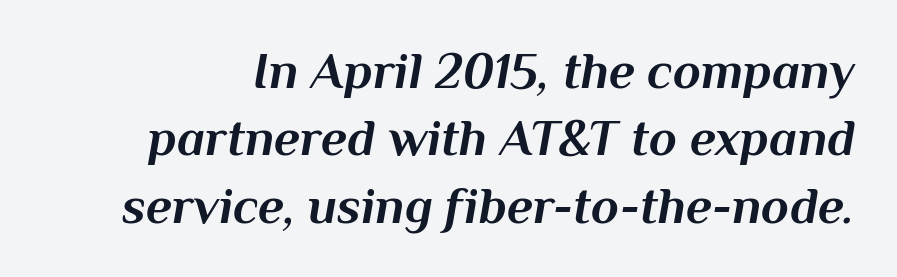
Q: Is the text bold? A: Yes.
Q: Is the text italic (slanted)? A: Yes, it leans right by about 10 degrees.
Q: Is the text underlined? A: No.
Q: Is the spacing between letters normal or unusually wide? A: Normal.
Q: Is the spacing between lines tight, normal or loose? A: Normal.
Q: Width (condensed, normal, or wide)? A: Normal.
Q: Stroke contrast? A: Medium.
Q: x-height? A: Medium.
Q: Monospaced? A: No.
